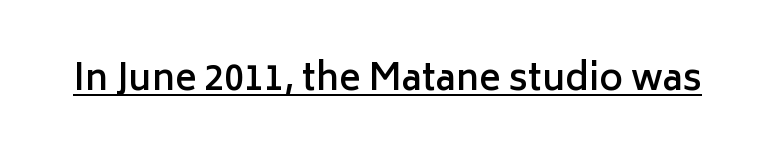
The image shows 36 px semibold sans-serif type, upright; set normal letter spacing, underlined; low stroke contrast and a medium x-height.
